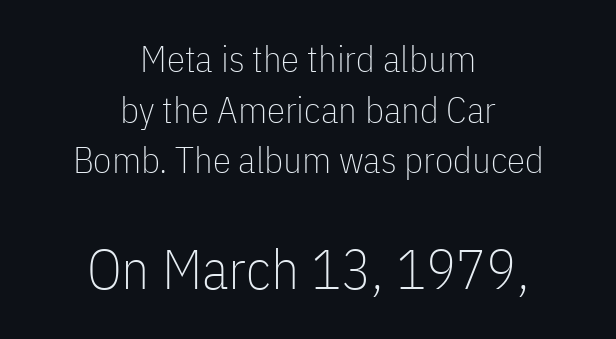
Each stroke keeps to a modest, everyday thickness or less. The space between consecutive lines is moderate. Compared with a flush-left layout, this one balances lines on the center instead. Size contrast runs from small at the top to large at the bottom.
